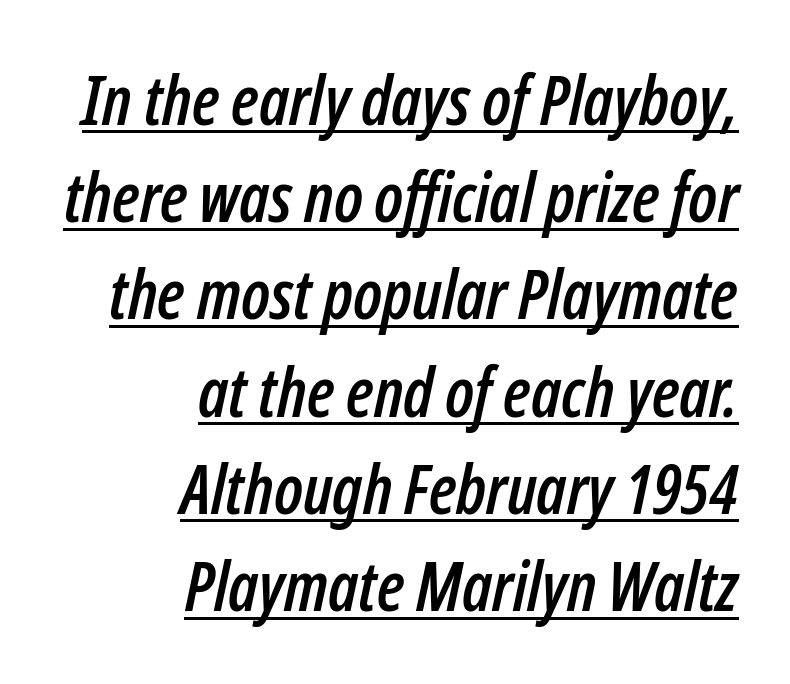
The image shows 68 px condensed type, italic (leaning right); set right-aligned, normal line spacing (1.43x), normal letter spacing, underlined; low stroke contrast and a medium x-height.
